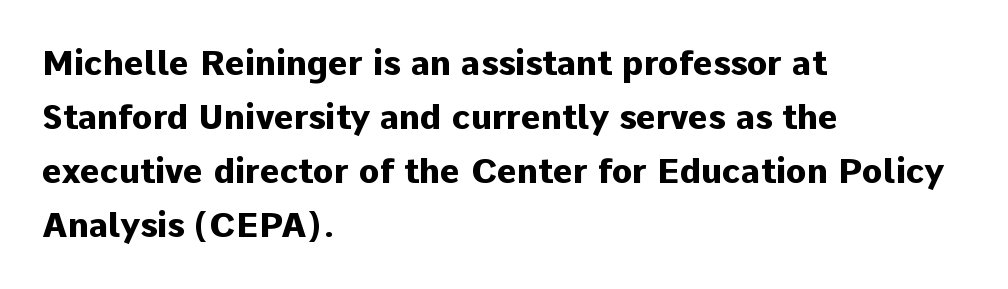
Q: Is the text bold? A: Yes.
Q: Is the text italic (slanted)? A: No, it is upright.
Q: Is the typeface a serif or a sans-serif typeface? A: Sans-serif.
Q: Is the text underlined? A: No.
Q: How is the paragraph aligned? A: Left-aligned.
Q: Is the spacing between letters normal or unusually wide? A: Normal.
Q: Is the spacing between lines tight, normal or loose? A: Normal.
Q: Width (condensed, normal, or wide)? A: Normal.
Q: Stroke contrast? A: Low.
Q: x-height? A: Medium.
Q: Monospaced? A: No.
